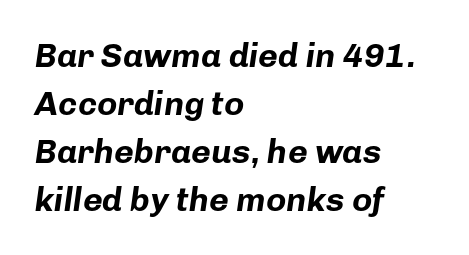
The image shows 34 px bold type, italic (leaning right); set left-aligned, normal line spacing (1.41x), normal letter spacing, not underlined; low stroke contrast and a medium x-height.
